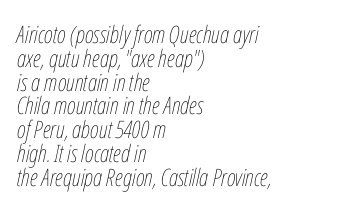
Just letters on the line, the space beneath them empty. Style check: oblique. A classic flush-left, rag-right setting is used for this passage. The space between consecutive lines is stingy. Each word holds together tightly as a unit, with standard inter-letter gaps. Compared with a typical body face, this is equally light or lighter still.
